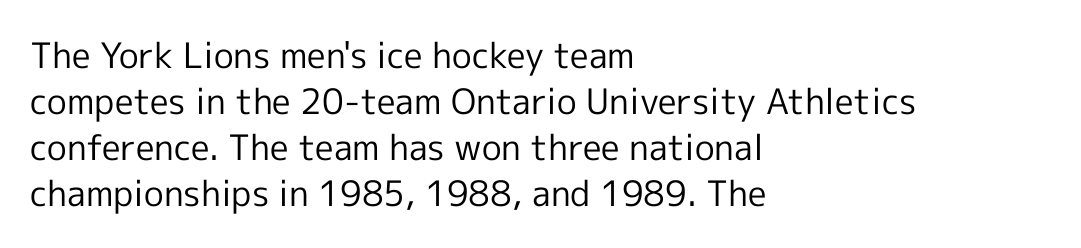
How would I describe the line gaps? Plain and ordinary. This sample uses an upright cut, with every glyph sitting square on the baseline. Serif or sans? Sans — the stroke terminals are bare. The letters look calm and open, with moderate or lighter stems.
